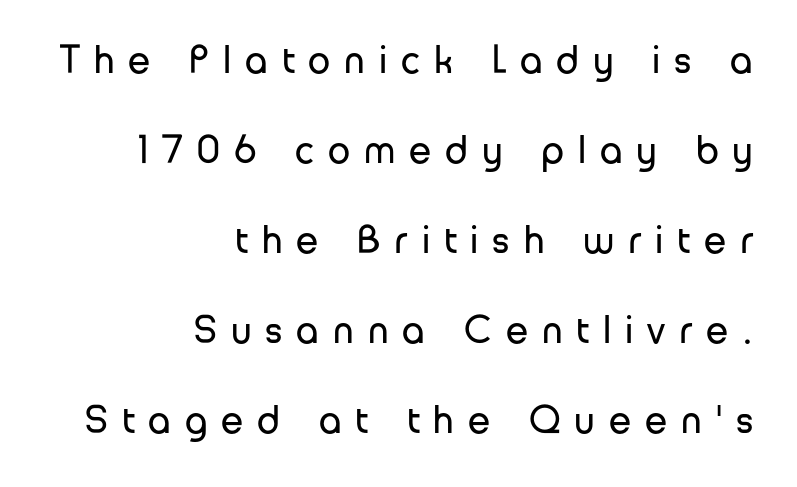
Stroke thickness stays within the range of a standard reading face or lighter. The text block is weighted toward the right margin, trailing off unevenly leftward. Each letter keeps its own natural width here, so spacing adapts to shape. A typesetter would label this face a sans.
